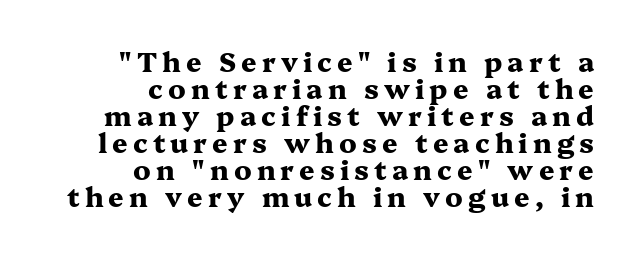
Q: Is the text bold? A: Yes.
Q: Is the text italic (slanted)? A: No, it is upright.
Q: Is the text underlined? A: No.
Q: How is the paragraph aligned? A: Right-aligned.
Q: Is the spacing between lines tight, normal or loose? A: Tight.
